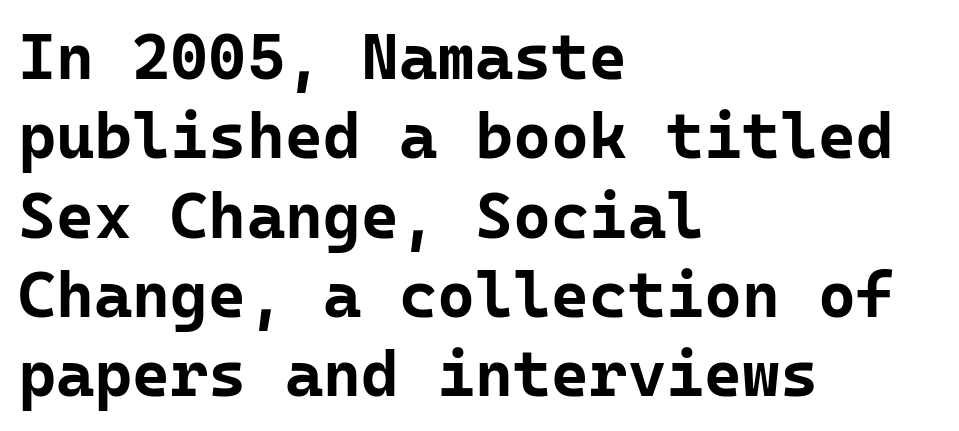
The image shows 65 px bold sans-serif type, upright, monospaced; set left-aligned, line spacing 1.22x, normal letter spacing, not underlined; low stroke contrast and a medium x-height.
